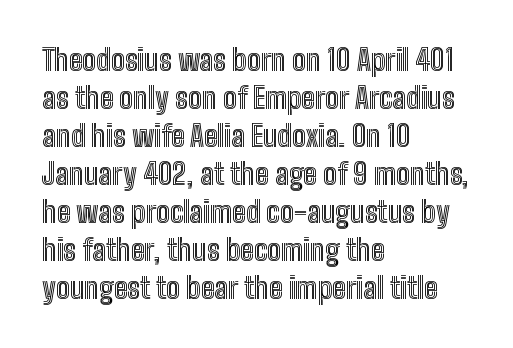
Compared with a centered layout, this one pins lines to the left instead. Spacing verdict: proportional, widths tailored to each character. A normal amount of white space separates one row of letters from the next. Check the space under the baseline: it is left empty.
